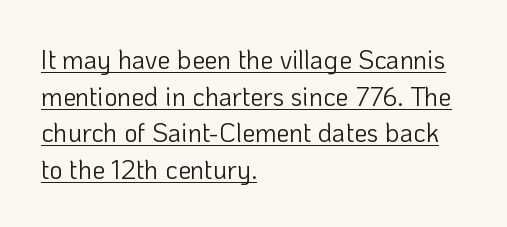
The image shows 26 px text type, upright; set left-aligned, normal line spacing (1.41x), normal letter spacing, underlined.
